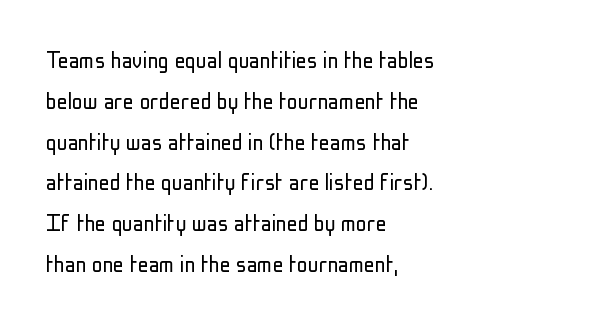
The passage shown stacks its lines at a standard gap. Plain, unruled lines of type. Summary of weight: not heavy and not bold. The rendering keeps characters at their native spacing. Notice how the stems are strictly vertical — no italics here.
